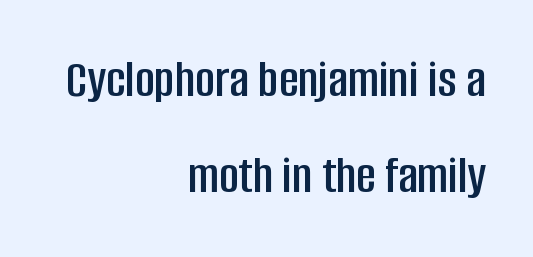
Caption: standard tracking, unaltered. Examine the stroke ends and you'll find no serifs. Do the characters align in a grid? No, the font is proportional. The rag falls on the left side of this text block. The typography opts for an upright posture over an oblique one. Descender tails drop into unmarked territory.
